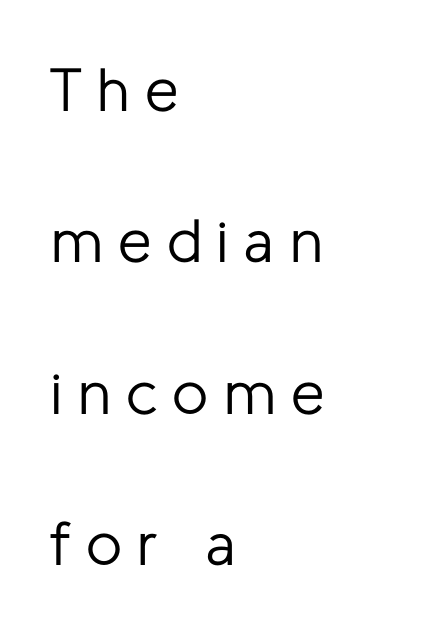
Q: Is the text bold? A: No.
Q: Is the text italic (slanted)? A: No, it is upright.
Q: Is the typeface a serif or a sans-serif typeface? A: Sans-serif.
Q: Is the text underlined? A: No.
Q: How is the paragraph aligned? A: Left-aligned.
Q: Is the spacing between letters normal or unusually wide? A: Unusually wide.
Q: Is the spacing between lines tight, normal or loose? A: Loose.
Q: Width (condensed, normal, or wide)? A: Normal.
Q: Stroke contrast? A: Low.
Q: x-height? A: Medium.
Q: Monospaced? A: No.
